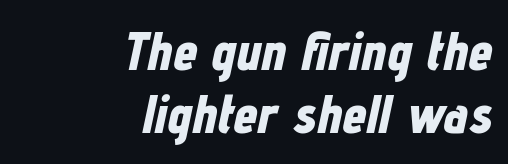
Q: Is the text bold? A: Yes.
Q: Is the text italic (slanted)? A: Yes, it leans right by about 12 degrees.
Q: Is the text underlined? A: No.
Q: How is the paragraph aligned? A: Right-aligned.
Q: Is the spacing between letters normal or unusually wide? A: Normal.
Q: Width (condensed, normal, or wide)? A: Condensed.
Q: Stroke contrast? A: Low.
Q: x-height? A: Medium.
Q: Monospaced? A: No.
